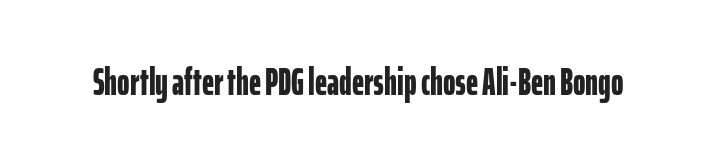
Anything drawn beneath the words? Only blank space. The rendering uses natural spacing where letterforms have individual widths. The typography opts for an upright posture over an oblique one. This sample uses a sans-serif face. Is the type bold? Yes — the strokes are clearly thick and heavy. Nothing unusual about the tracking: characters are spaced as the font intends.
